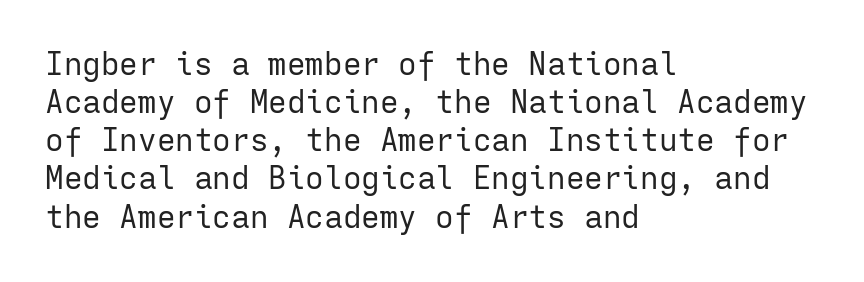
{"serif": "no", "italic": "no", "bold": "no", "weight": "regular", "width": "normal", "stroke_contrast": "low", "x_height": "medium", "monospaced": "yes", "underline": "no", "align": "left", "line_spacing_ratio": 1.23, "letter_spacing": "normal", "letter_spacing_em": 0.0, "glyph_px": 31}
